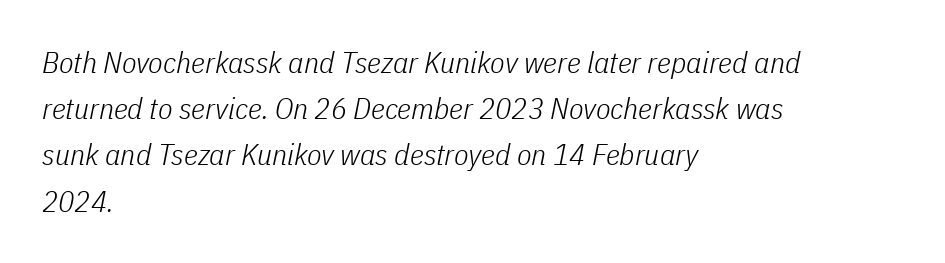
A normal amount of white space separates one row of letters from the next. The passage shown leans; its letterforms are oblique. Where is the straight margin? On the left. Counters stay open thanks to moderate or lighter strokes. How are the letters spaced? Ordinarily, with no added tracking. You could not count columns in this text — the font is proportionally spaced.
